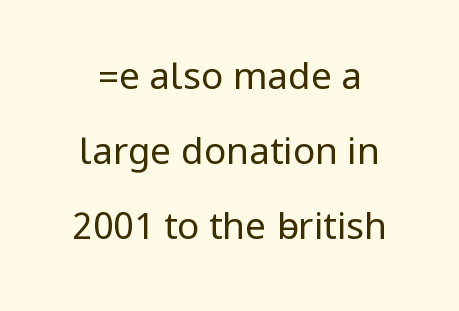
{"serif": "no", "italic": "no", "bold": "no", "weight": "regular", "width": "condensed", "stroke_contrast": "low", "underline": "no", "line_spacing": "loose", "line_spacing_ratio": 2.03, "letter_spacing": "normal", "letter_spacing_em": 0.0, "glyph_px": 37}
